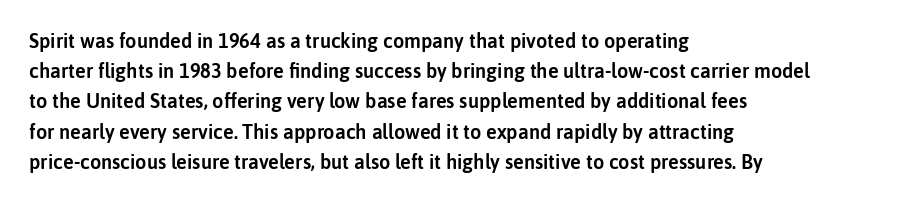
{"italic": "no", "underline": "no", "align": "left", "line_spacing": "normal", "line_spacing_ratio": 1.51, "letter_spacing": "normal", "letter_spacing_em": 0.0, "glyph_px": 20}
